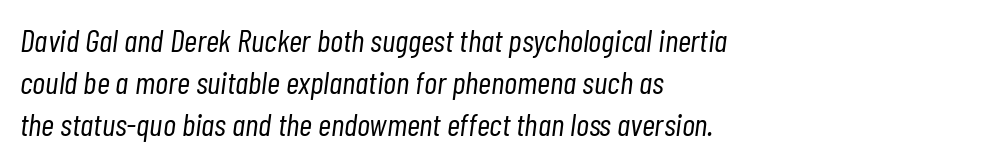
Q: Is the text bold? A: No.
Q: Is the text italic (slanted)? A: Yes, it leans right by about 7 degrees.
Q: Is the text underlined? A: No.
Q: How is the paragraph aligned? A: Left-aligned.
Q: Is the spacing between letters normal or unusually wide? A: Normal.
Q: Is the spacing between lines tight, normal or loose? A: Normal.
Q: Width (condensed, normal, or wide)? A: Condensed.
Q: Stroke contrast? A: Low.
Q: x-height? A: Medium.
Q: Monospaced? A: No.
